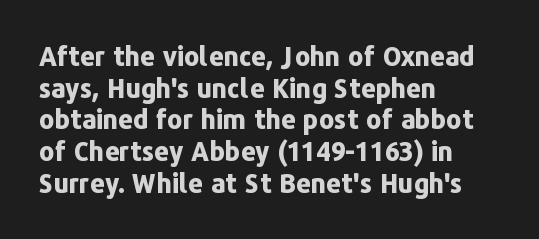
Q: Is the text bold? A: Yes.
Q: Is the text italic (slanted)? A: No, it is upright.
Q: Is the text underlined? A: No.
Q: How is the paragraph aligned? A: Left-aligned.
Q: Is the spacing between letters normal or unusually wide? A: Normal.
